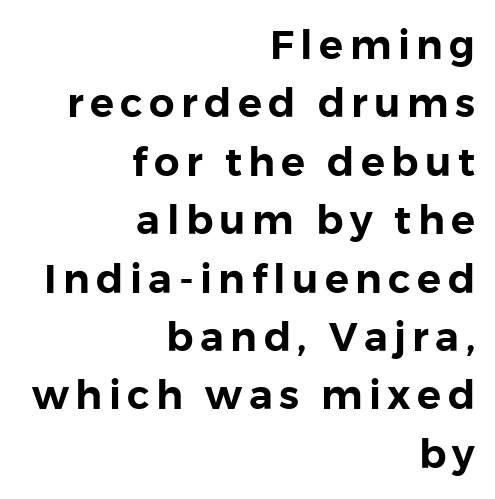
It's the straight-up-and-down kind of type. Summary of vertical rhythm: regular, with standard interline spacing. Type style note: lacks serifs. Notice how the passage keeps a crisp vertical edge on the right only.
